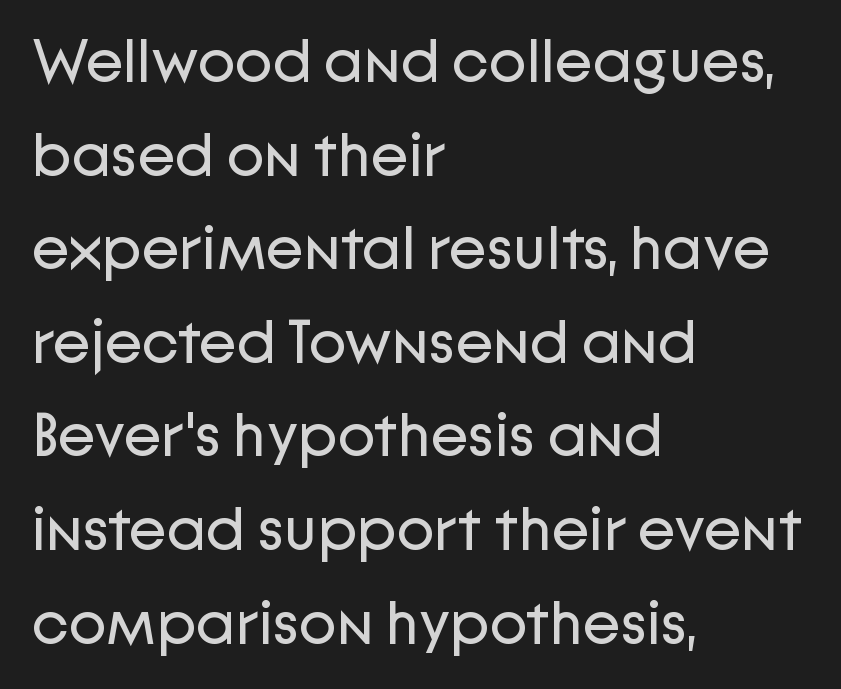
Q: Is the text bold? A: No.
Q: Is the text italic (slanted)? A: No, it is upright.
Q: Is the typeface a serif or a sans-serif typeface? A: Sans-serif.
Q: Is the text underlined? A: No.
Q: How is the paragraph aligned? A: Left-aligned.
Q: Is the spacing between letters normal or unusually wide? A: Normal.
Q: Is the spacing between lines tight, normal or loose? A: Normal.
Q: Width (condensed, normal, or wide)? A: Normal.
Q: Stroke contrast? A: Low.
Q: x-height? A: Medium.
Q: Monospaced? A: No.
